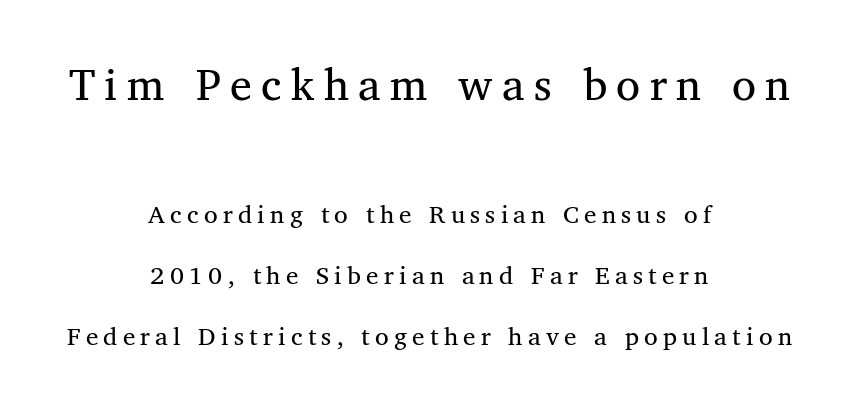
The image shows 44 px regular-weight serif type; set centered, loose line spacing (2.44x), unusually wide letter spacing (+0.21 em), not underlined; the first (top) block is 1.76x larger; medium stroke contrast and a medium x-height.
